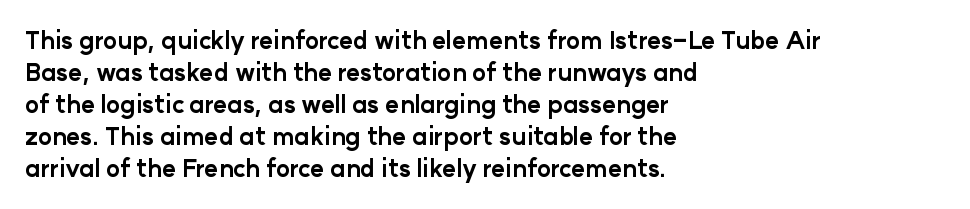
The image shows 24 px bold type, upright; set left-aligned, normal line spacing (1.33x), normal letter spacing, not underlined.
